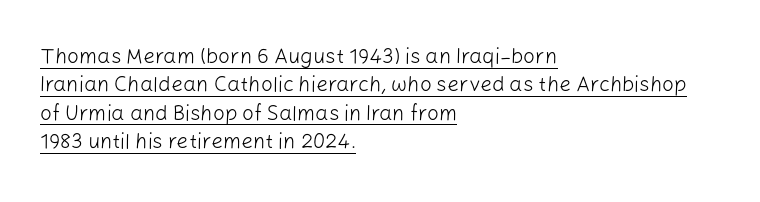
{"italic": "no", "bold": "no", "underline": "yes", "align": "left", "line_spacing": "normal", "line_spacing_ratio": 1.35, "letter_spacing": "normal", "letter_spacing_em": 0.0, "glyph_px": 21}
